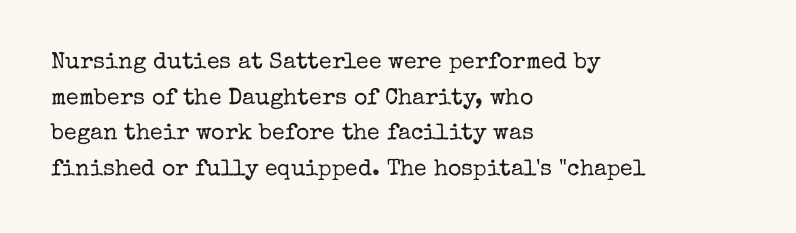
{"italic": "no", "bold": "no", "underline": "no", "align": "left", "line_spacing": "normal", "line_spacing_ratio": 1.55, "letter_spacing": "normal", "letter_spacing_em": 0.0, "glyph_px": 23}
